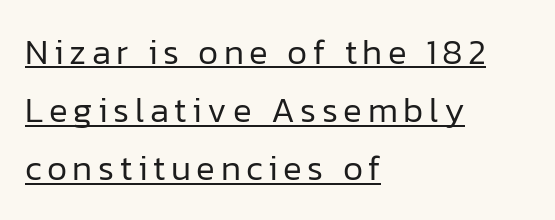
The face used here is proportionally spaced, like ordinary book or web type. Think standard paragraph weight, or any step lighter than that. The ragged edge is on the right, which tells us the setting is flush left. Leading: standard. Vertical strokes here are truly vertical.
